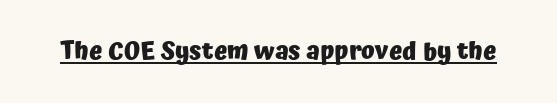
Q: Is the text bold? A: Yes.
Q: Is the text italic (slanted)? A: No, it is upright.
Q: Is the text underlined? A: Yes.
Q: Is the spacing between letters normal or unusually wide? A: Normal.
